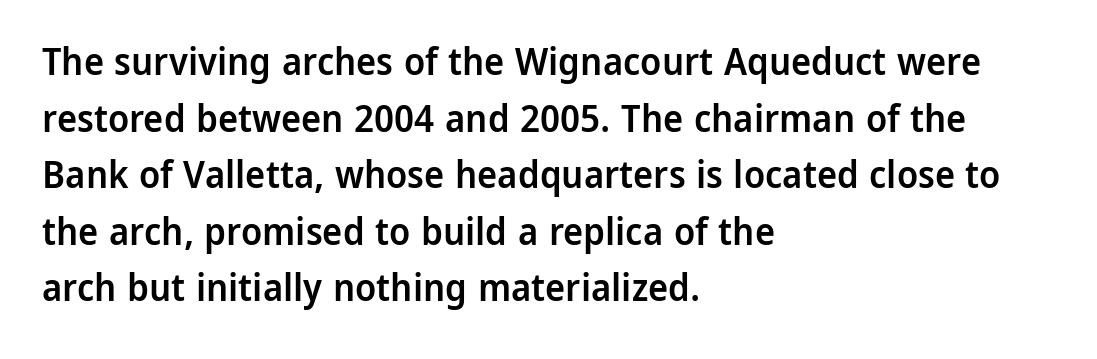
Q: Is the text bold? A: Semi-bold.
Q: Is the text italic (slanted)? A: No, it is upright.
Q: Is the typeface a serif or a sans-serif typeface? A: Sans-serif.
Q: Is the text underlined? A: No.
Q: How is the paragraph aligned? A: Left-aligned.
Q: Is the spacing between letters normal or unusually wide? A: Normal.
Q: Is the spacing between lines tight, normal or loose? A: Normal.
Q: Width (condensed, normal, or wide)? A: Normal.
Q: Stroke contrast? A: Low.
Q: x-height? A: Medium.
Q: Monospaced? A: No.
